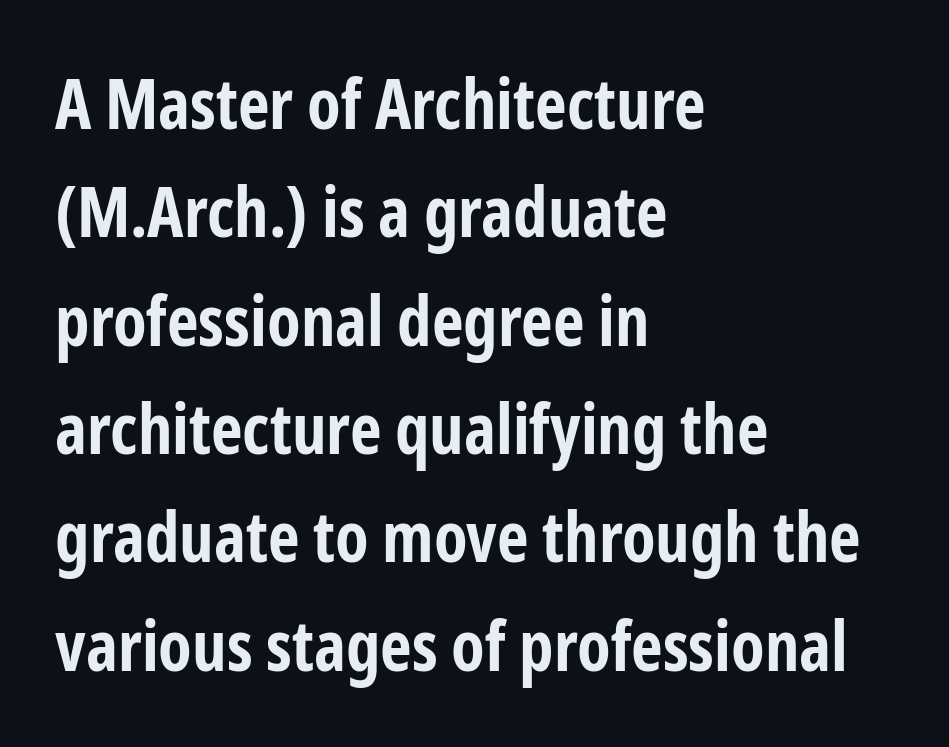
The image shows 69 px bold, condensed sans-serif type, upright; set left-aligned, normal line spacing (1.57x), normal letter spacing, not underlined; low stroke contrast and a medium x-height.
